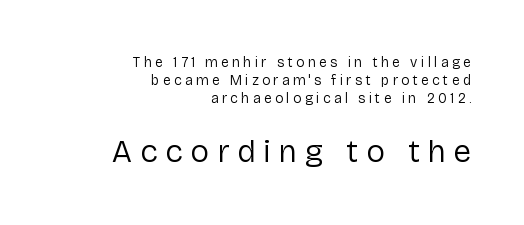
The image shows 32 px regular-weight sans-serif type, upright; set right-aligned, normal line spacing (1.28x), unusually wide letter spacing (+0.24 em), not underlined; the second (bottom) block is 2.29x larger; low stroke contrast and a medium x-height.
